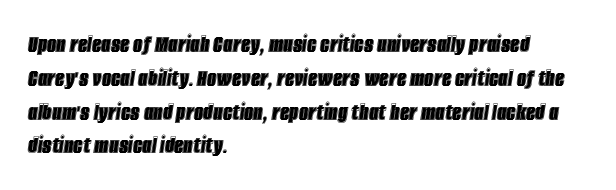
{"italic": "yes", "lean": "right", "slant_degrees": 8, "underline": "no", "align": "left", "line_spacing": "normal", "line_spacing_ratio": 1.3, "letter_spacing": "normal", "letter_spacing_em": 0.0, "glyph_px": 26}
